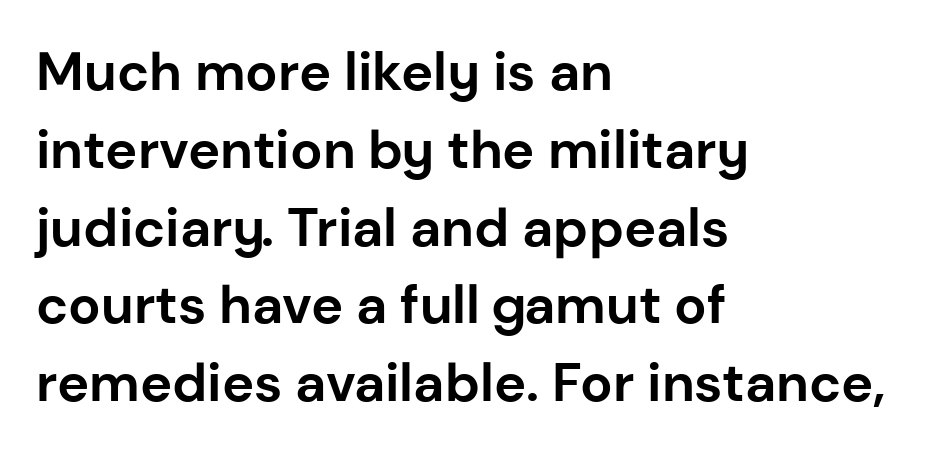
The image shows 54 px bold sans-serif type, upright; set left-aligned, normal line spacing (1.44x), normal letter spacing, not underlined; low stroke contrast and a medium x-height.
